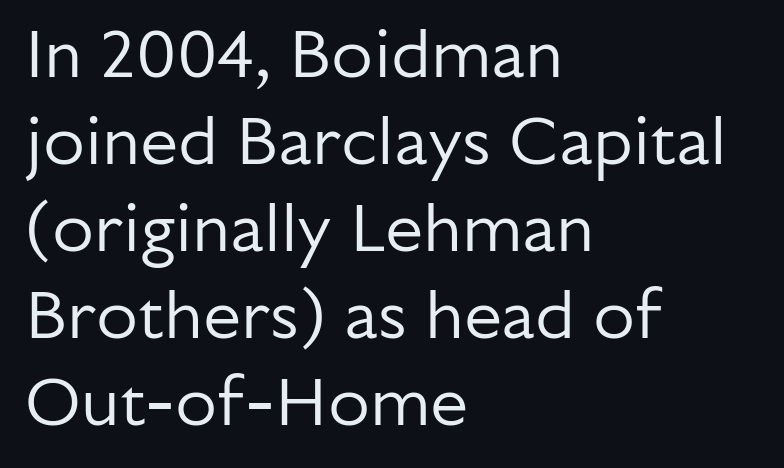
The image shows 68 px regular-weight sans-serif type, upright; set left-aligned, normal line spacing (1.28x), normal letter spacing, not underlined; low stroke contrast and a medium x-height.
